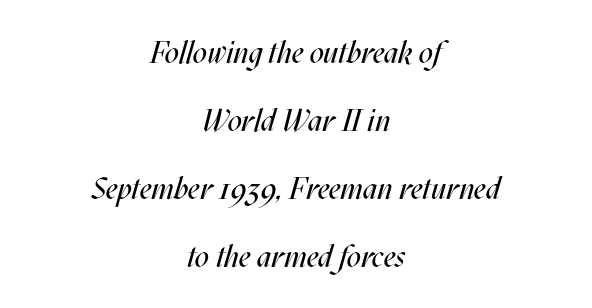
This rendering uses center alignment, leaving both contours irregular but symmetric. The letters advance in unequal steps, a hallmark of proportional type. The space between consecutive lines is lavish. Italic? Definitely — the glyphs are oblique. Tracking value appears to be zero — textbook default spacing. The space directly below the letters is spotless.
